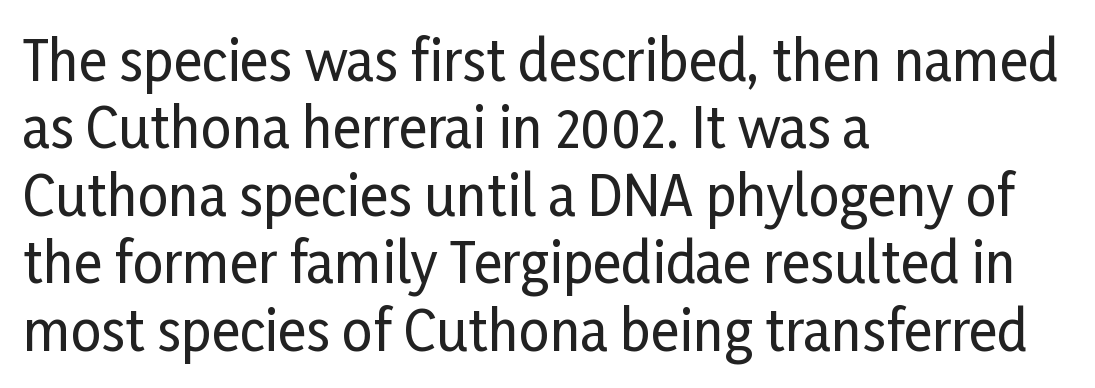
The image shows 54 px condensed sans-serif type, upright; set left-aligned, normal line spacing (1.25x), normal letter spacing, not underlined; low stroke contrast and a medium x-height.
